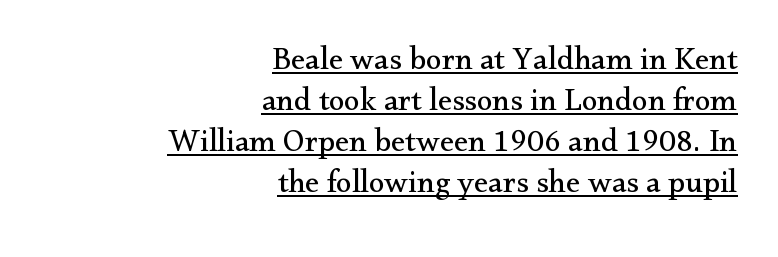
Q: Is the text bold? A: No.
Q: Is the text italic (slanted)? A: No, it is upright.
Q: Is the typeface a serif or a sans-serif typeface? A: Serif.
Q: Is the text underlined? A: Yes.
Q: How is the paragraph aligned? A: Right-aligned.
Q: Is the spacing between letters normal or unusually wide? A: Normal.
Q: Is the spacing between lines tight, normal or loose? A: Normal.
Q: Width (condensed, normal, or wide)? A: Normal.
Q: Stroke contrast? A: Medium.
Q: x-height? A: Small.
Q: Monospaced? A: No.
